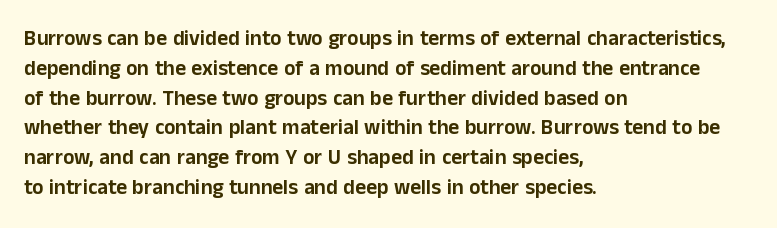
The image shows 21 px text type, upright; set left-aligned, normal line spacing (1.42x), normal letter spacing, not underlined.
